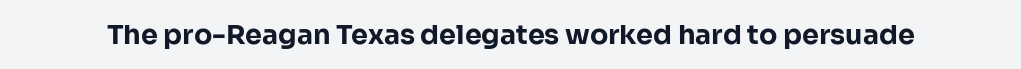
Q: Is the text bold? A: Yes.
Q: Is the text italic (slanted)? A: No, it is upright.
Q: Is the text underlined? A: No.
Q: Is the spacing between letters normal or unusually wide? A: Normal.
